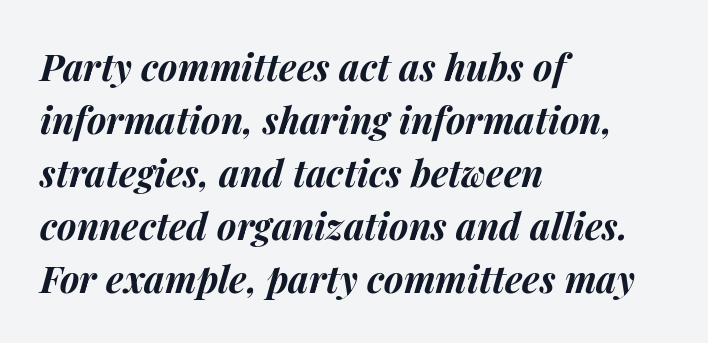
Q: Is the text bold? A: Yes.
Q: Is the text italic (slanted)? A: Yes, it leans right by about 14 degrees.
Q: Is the text underlined? A: No.
Q: How is the paragraph aligned? A: Left-aligned.
Q: Is the spacing between letters normal or unusually wide? A: Normal.
Q: Is the spacing between lines tight, normal or loose? A: Normal.
Q: Width (condensed, normal, or wide)? A: Normal.
Q: Stroke contrast? A: Medium.
Q: x-height? A: Medium.
Q: Monospaced? A: No.
